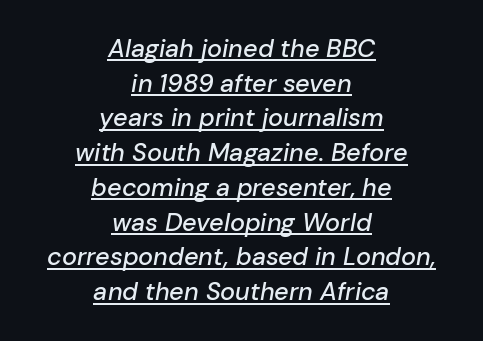
The image shows 25 px text type, italic (leaning right); set centered, normal line spacing (1.39x), normal letter spacing, underlined.
